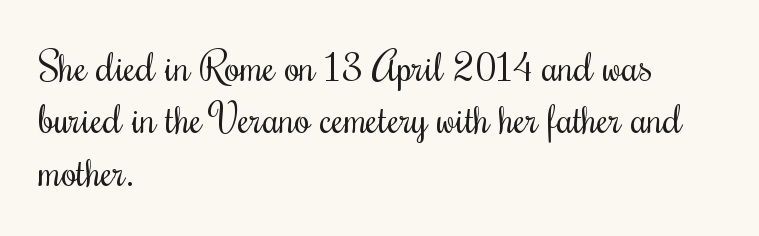
Honestly, the letter spacing is just normal — you wouldn't notice it. To sum up the face: it has serifs. These lines are rendered in a variable-pitch font.
